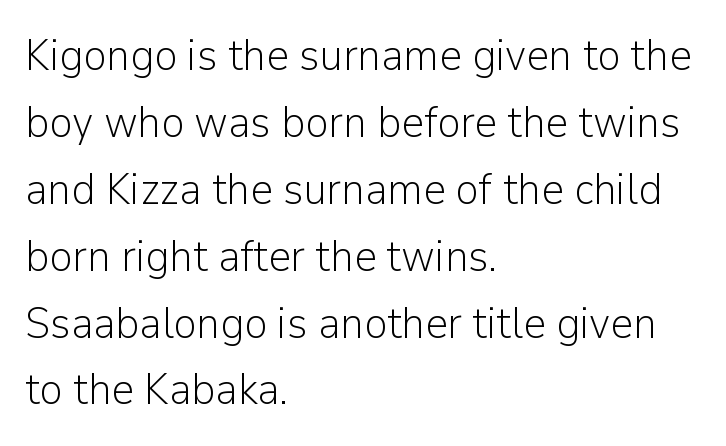
{"serif": "no", "italic": "no", "bold": "no", "weight": "light", "width": "normal", "stroke_contrast": "low", "x_height": "medium", "monospaced": "no", "underline": "no", "align": "left", "line_spacing": "normal", "line_spacing_ratio": 1.52, "letter_spacing": "normal", "letter_spacing_em": 0.0, "glyph_px": 44}
